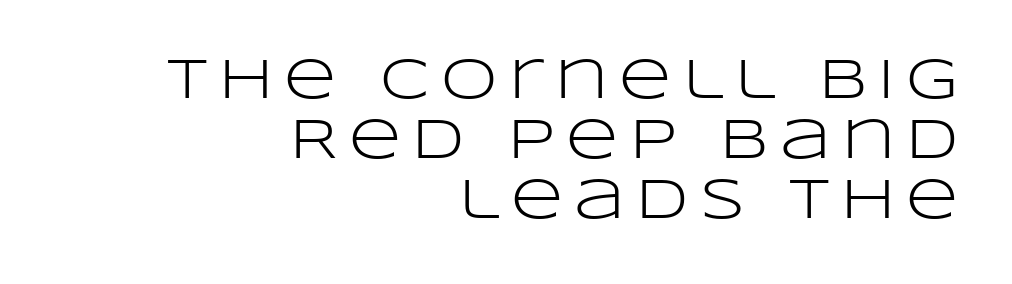
Reading down the block, your eye finds every line finishing at a fixed right position. This reads as an unemphasized weight, regular at the heaviest. The letters advance in unequal steps, a hallmark of proportional type. The type sits square on the baseline with zero lean. Baseline-to-baseline distance is barely more than the letter height.
